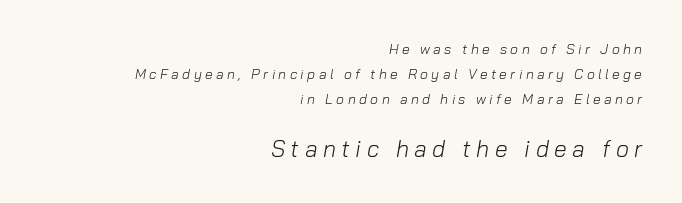
Q: Is the text bold? A: No.
Q: Is the text italic (slanted)? A: Yes, it leans right by about 10 degrees.
Q: Is the text underlined? A: No.
Q: How is the paragraph aligned? A: Right-aligned.
Q: Is the spacing between letters normal or unusually wide? A: Unusually wide.
Q: Which block of text is set in a larger size, the first (top) or the second (bottom)? A: The second (bottom) one.
